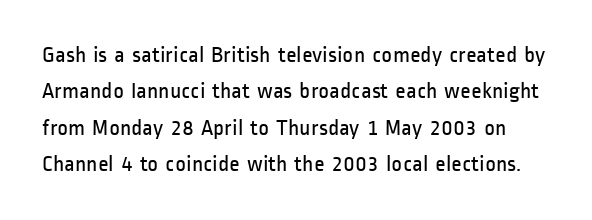
Q: Is the text bold? A: No.
Q: Is the text italic (slanted)? A: No, it is upright.
Q: Is the text underlined? A: No.
Q: Is the spacing between letters normal or unusually wide? A: Normal.
Q: Is the spacing between lines tight, normal or loose? A: Normal.
